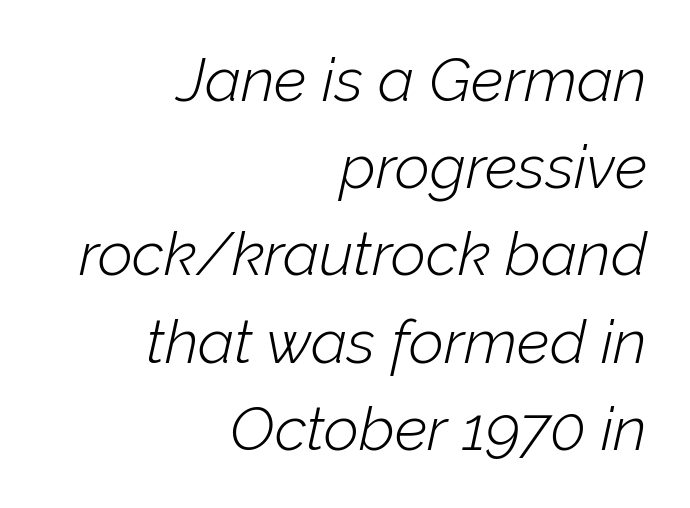
{"italic": "yes", "lean": "right", "slant_degrees": 12, "bold": "no", "weight": "light", "width": "normal", "stroke_contrast": "low", "x_height": "medium", "monospaced": "no", "underline": "no", "align": "right", "line_spacing": "normal", "line_spacing_ratio": 1.43, "letter_spacing": "normal", "letter_spacing_em": 0.0, "glyph_px": 61}
